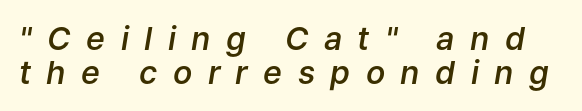
Yep, that's italic — everything's leaning. Glance below the letters and you will spot only blank space. The glyphs have the mass of a demibold cut, below bold. Glyph-to-glyph distance is far greater than everyday printed text.
